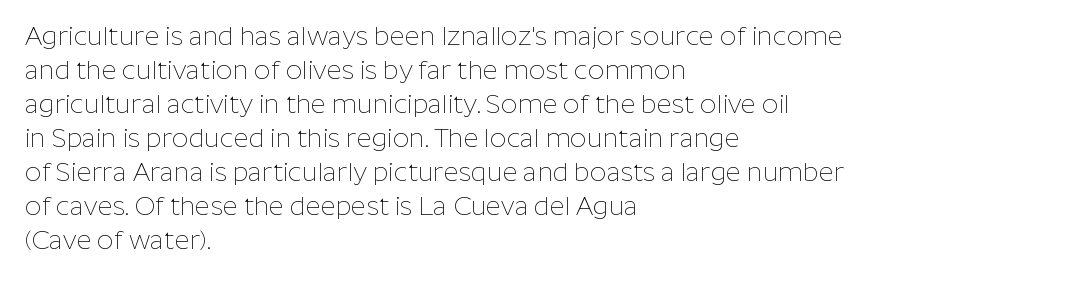
{"italic": "no", "bold": "no", "underline": "no", "align": "left", "line_spacing": "normal", "line_spacing_ratio": 1.31, "letter_spacing": "normal", "letter_spacing_em": 0.0, "glyph_px": 26}
